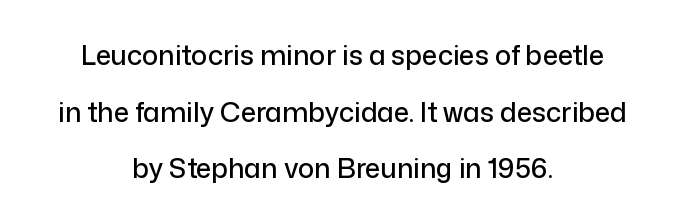
Casual observation: everything's sitting right in the middle. Compared with typical body copy, the letter spacing here is the same. No word sits above an underline. Ascenders rise straight up at ninety degrees.
